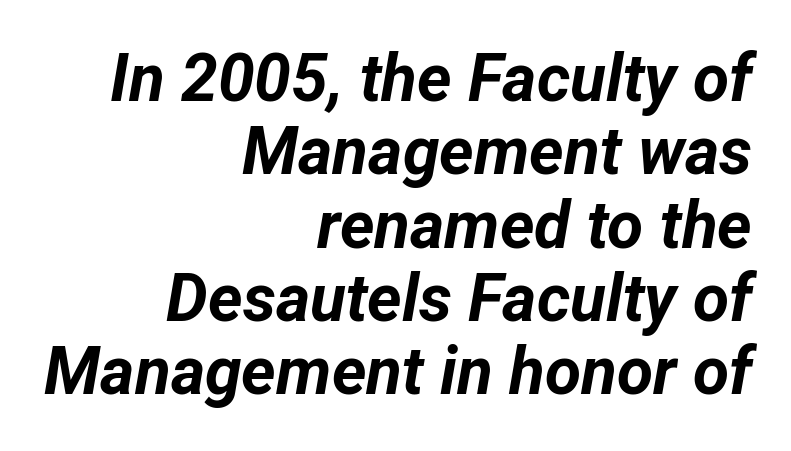
{"italic": "yes", "lean": "right", "slant_degrees": 12, "bold": "yes", "weight": "bold", "width": "normal", "stroke_contrast": "low", "x_height": "medium", "monospaced": "no", "underline": "no", "align": "right", "line_spacing": "tight", "line_spacing_ratio": 1.11, "letter_spacing": "normal", "letter_spacing_em": 0.0, "glyph_px": 66}
